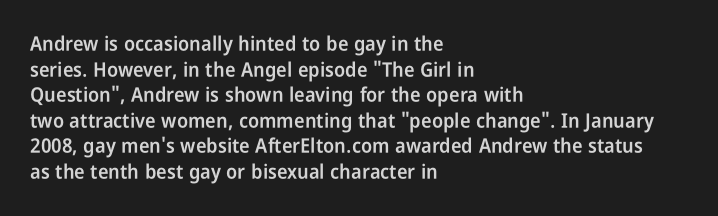
The image shows 20 px text type, upright; set left-aligned, normal line spacing (1.28x), normal letter spacing, not underlined.
